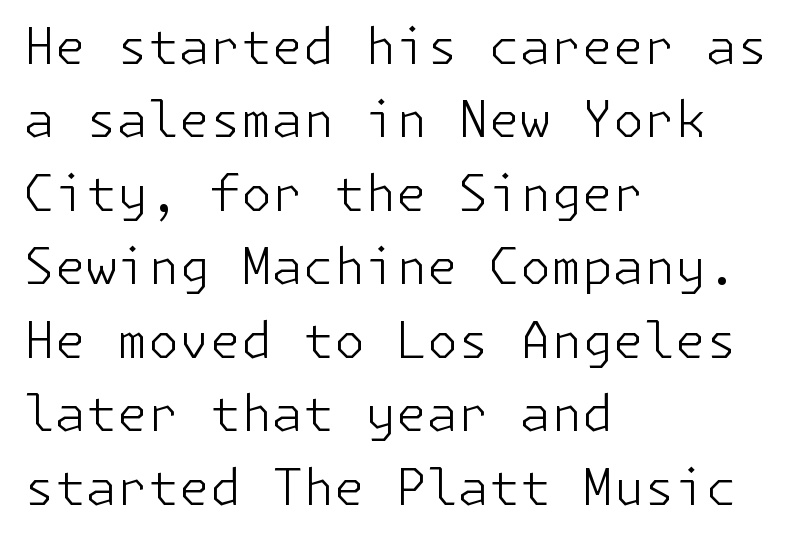
Stroke terminals: plain, sans-serif. On a weight scale, this lands at 450 or below. Short and long lines alike share a common starting point at left. Upright lettering throughout.
